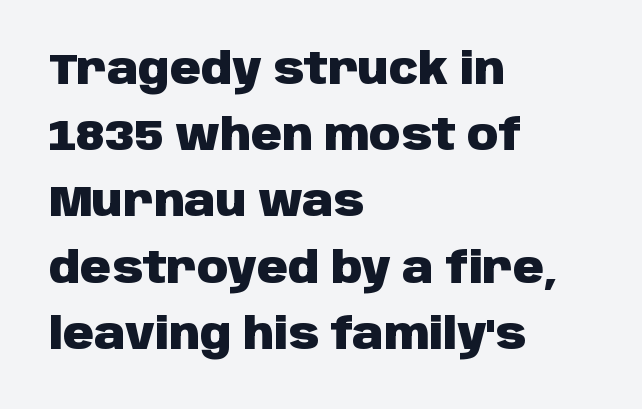
The image shows 43 px heavy sans-serif type, upright; set left-aligned, normal line spacing (1.54x), normal letter spacing, not underlined; low stroke contrast and a large x-height.
